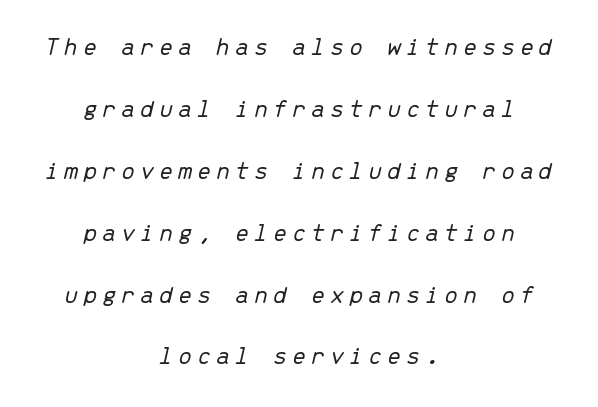
{"italic": "yes", "lean": "right", "slant_degrees": 13, "bold": "no", "underline": "no", "align": "center", "line_spacing": "loose", "line_spacing_ratio": 2.38, "glyph_px": 26}
